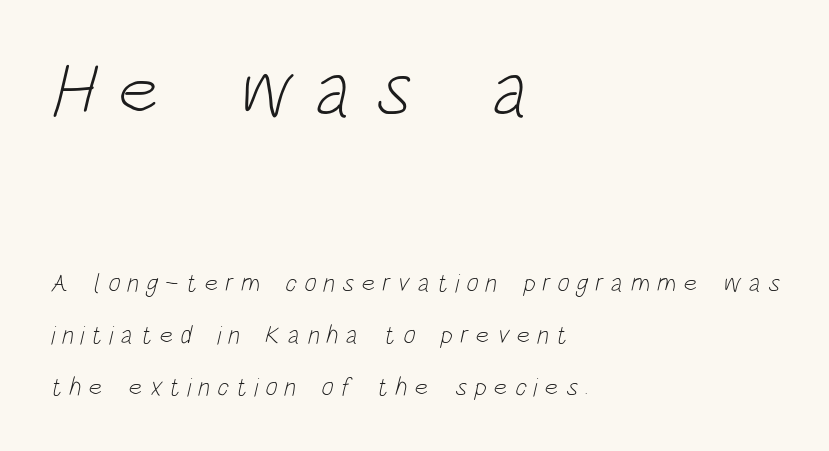
The upper block of text is set noticeably larger than the block beneath it. The letters advance in unequal steps, a hallmark of proportional type. This rendering employs a face without finishing strokes, i.e., a sans-serif. Is the type heavy? It reads as light-to-regular instead. The letterforms stand isolated, each surrounded by extra space. The rag falls on the right side of this text block.
